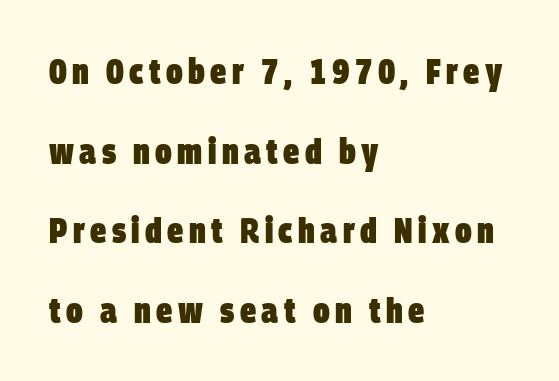
Q: Is the text bold? A: Yes.
Q: Is the typeface a serif or a sans-serif typeface? A: Sans-serif.
Q: Is the text underlined? A: No.
Q: How is the paragraph aligned? A: Left-aligned.
Q: Is the spacing between lines tight, normal or loose? A: Loose.
Q: Width (condensed, normal, or wide)? A: Condensed.
Q: Stroke contrast? A: Low.
Q: x-height? A: Large.
Q: Monospaced? A: No.
